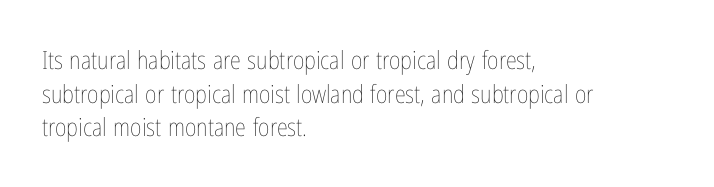
Q: Is the text bold? A: No.
Q: Is the text italic (slanted)? A: No, it is upright.
Q: Is the text underlined? A: No.
Q: How is the paragraph aligned? A: Left-aligned.
Q: Is the spacing between letters normal or unusually wide? A: Normal.
Q: Is the spacing between lines tight, normal or loose? A: Normal.
